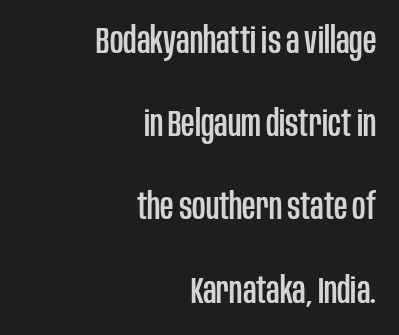
The glyphs are unaccompanied by any horizontal stroke below them. Honestly, the rows look like they've been pulled way apart. How are the letters spaced? Ordinarily, with no added tracking. Character widths vary here, with narrow letters taking less room than wide ones. The font family rendered here belongs to the sans-serif group.
